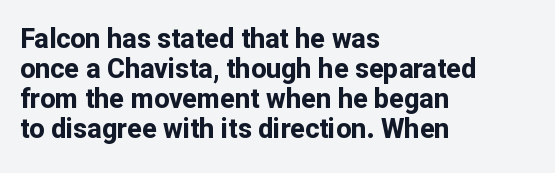
Each word holds together tightly as a unit, with standard inter-letter gaps. A classic flush-left, rag-right setting is used for this passage. Baseline-to-baseline distance is barely more than the letter height. Decoration check: the copy has no underline. Stroke thickness is high; the sample reads as a true bold. Italic: no, the glyphs are upright roman.
